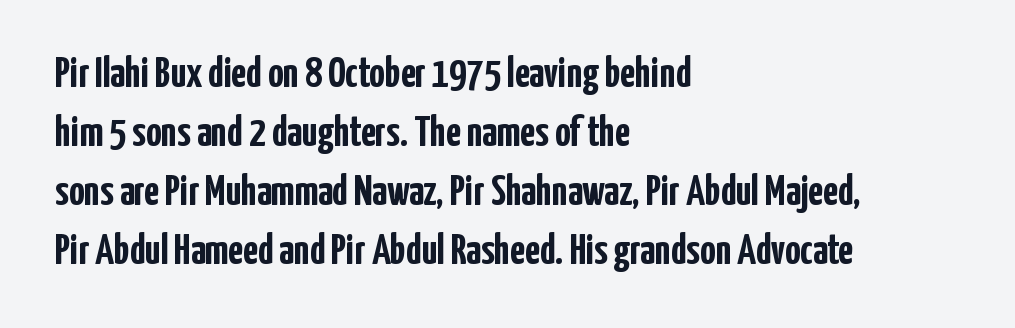
{"serif": "no", "italic": "no", "bold": "yes", "weight": "semibold", "width": "condensed", "stroke_contrast": "low", "x_height": "medium", "monospaced": "no", "underline": "no", "align": "left", "line_spacing": "normal", "line_spacing_ratio": 1.37, "letter_spacing": "normal", "letter_spacing_em": 0.0, "glyph_px": 43}
